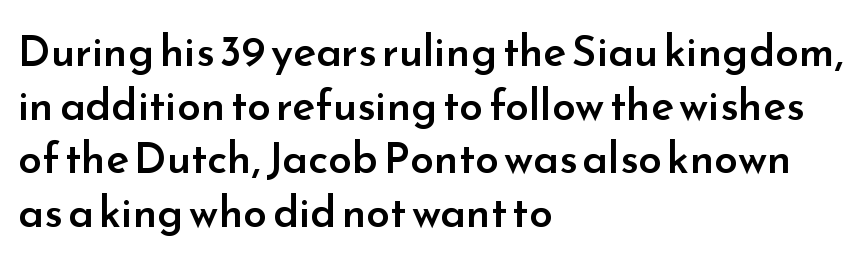
{"serif": "no", "italic": "no", "bold": "semi", "weight": "semibold", "width": "normal", "stroke_contrast": "low", "x_height": "small", "monospaced": "no", "underline": "no", "align": "left", "line_spacing": "normal", "line_spacing_ratio": 1.25, "letter_spacing": "normal", "letter_spacing_em": 0.0, "glyph_px": 43}
